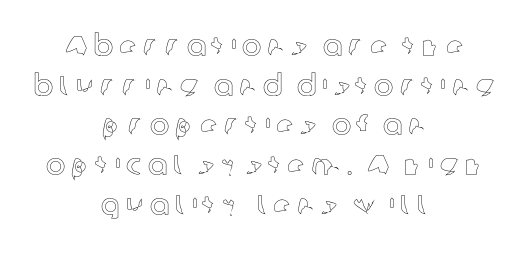
{"italic": "no", "width": "normal", "x_height": "medium", "monospaced": "no", "underline": "no", "align": "center", "line_spacing": "normal", "line_spacing_ratio": 1.37, "letter_spacing": "wide", "letter_spacing_em": 0.2, "glyph_px": 29}
